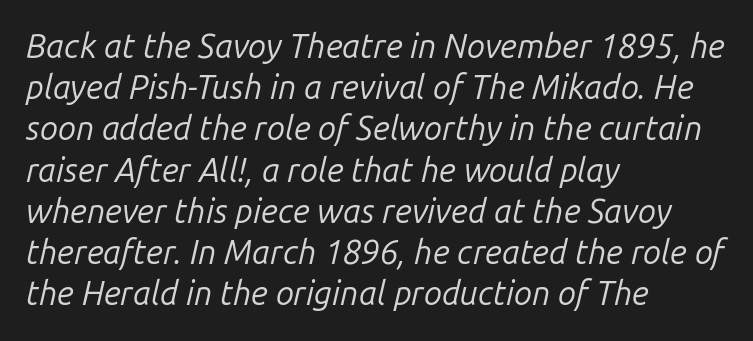
{"italic": "yes", "lean": "right", "slant_degrees": 14, "bold": "no", "weight": "regular", "width": "normal", "stroke_contrast": "low", "x_height": "medium", "monospaced": "no", "underline": "no", "align": "left", "line_spacing": "normal", "line_spacing_ratio": 1.25, "letter_spacing": "normal", "letter_spacing_em": 0.0, "glyph_px": 33}
